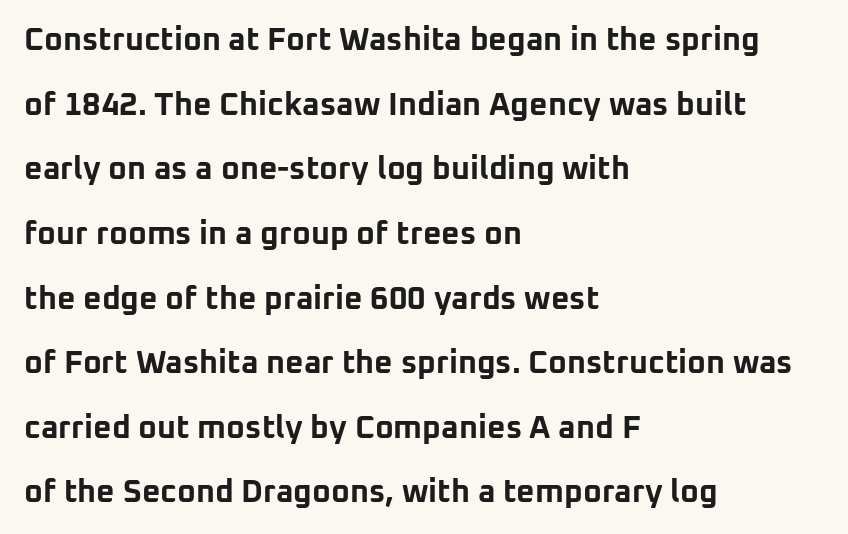
Q: Is the text bold? A: Yes.
Q: Is the text italic (slanted)? A: No, it is upright.
Q: Is the typeface a serif or a sans-serif typeface? A: Sans-serif.
Q: Is the text underlined? A: No.
Q: How is the paragraph aligned? A: Left-aligned.
Q: Is the spacing between letters normal or unusually wide? A: Normal.
Q: Is the spacing between lines tight, normal or loose? A: Loose.
Q: Width (condensed, normal, or wide)? A: Normal.
Q: Stroke contrast? A: Low.
Q: x-height? A: Medium.
Q: Monospaced? A: No.
